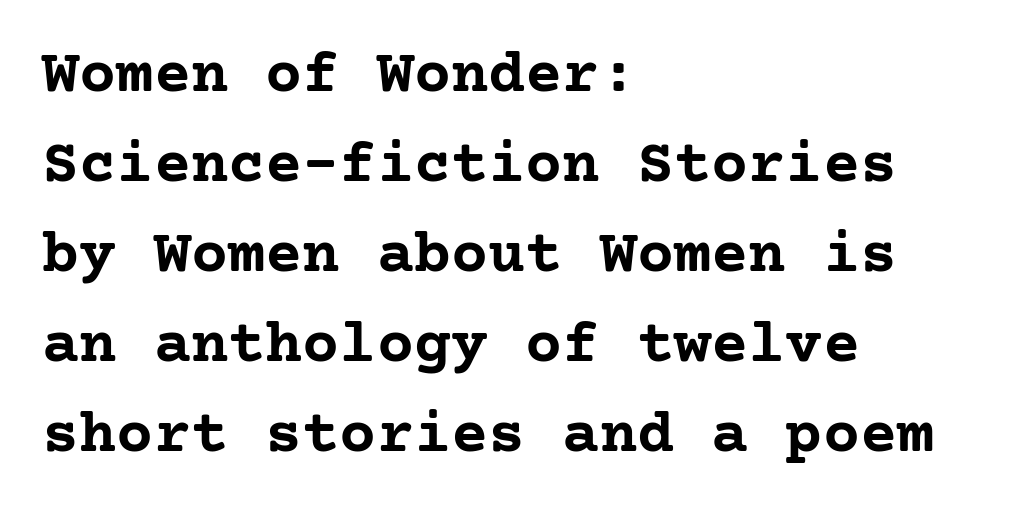
Q: Is the text bold? A: Yes.
Q: Is the text italic (slanted)? A: No, it is upright.
Q: Is the typeface a serif or a sans-serif typeface? A: Serif.
Q: Is the text underlined? A: No.
Q: How is the paragraph aligned? A: Left-aligned.
Q: Is the spacing between letters normal or unusually wide? A: Normal.
Q: Is the spacing between lines tight, normal or loose? A: Normal.
Q: Width (condensed, normal, or wide)? A: Normal.
Q: Stroke contrast? A: Low.
Q: x-height? A: Medium.
